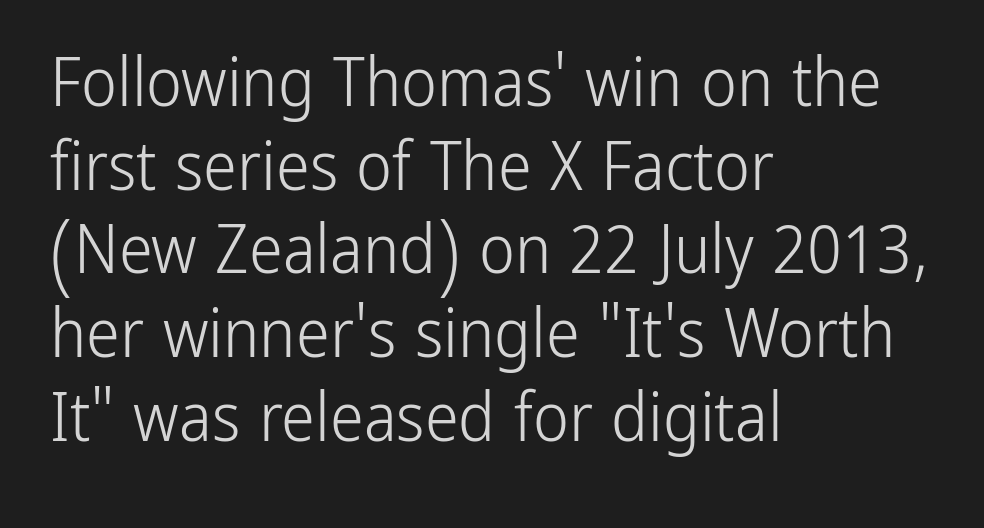
The image shows 68 px light, condensed sans-serif type, upright; set left-aligned, line spacing 1.23x, normal letter spacing, not underlined; low stroke contrast and a medium x-height.
